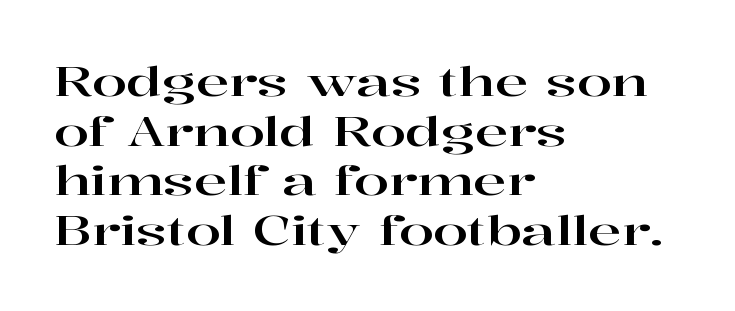
{"serif": "yes", "italic": "no", "width": "wide", "stroke_contrast": "high", "x_height": "medium", "monospaced": "no", "underline": "no", "align": "left", "line_spacing_ratio": 1.24, "letter_spacing": "normal", "letter_spacing_em": 0.0, "glyph_px": 40}
